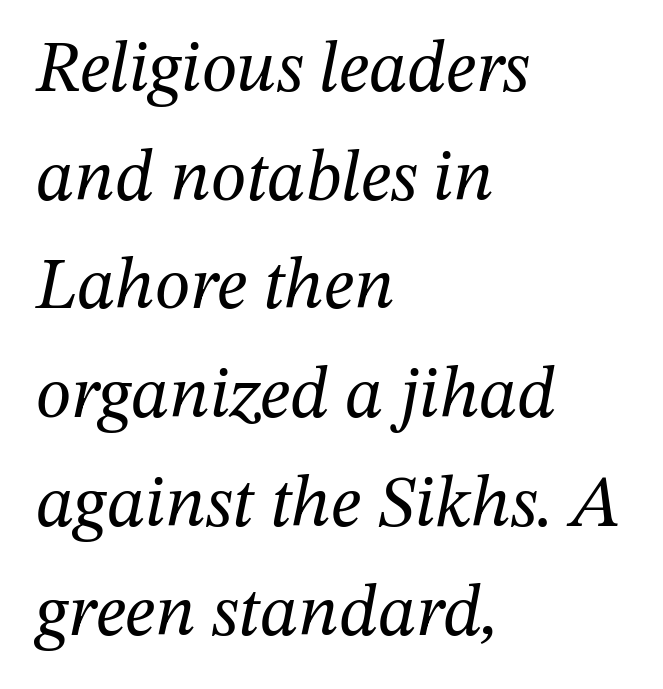
{"serif": "yes", "italic": "yes", "lean": "right", "slant_degrees": 12, "bold": "no", "weight": "regular", "width": "normal", "stroke_contrast": "medium", "x_height": "medium", "monospaced": "no", "underline": "no", "align": "left", "line_spacing": "normal", "line_spacing_ratio": 1.51, "letter_spacing": "normal", "letter_spacing_em": 0.0, "glyph_px": 72}
